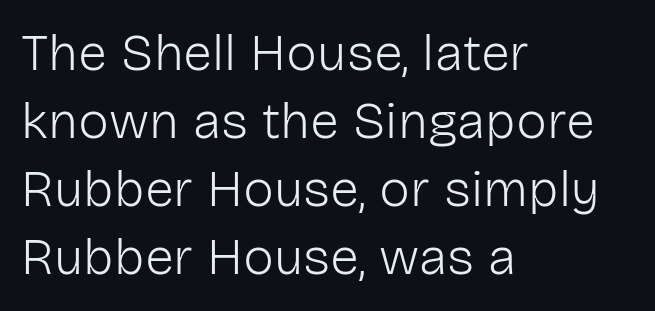
Q: Is the text bold? A: No.
Q: Is the text italic (slanted)? A: No, it is upright.
Q: Is the typeface a serif or a sans-serif typeface? A: Sans-serif.
Q: Is the text underlined? A: No.
Q: How is the paragraph aligned? A: Left-aligned.
Q: Is the spacing between letters normal or unusually wide? A: Normal.
Q: Is the spacing between lines tight, normal or loose? A: Normal.
Q: Width (condensed, normal, or wide)? A: Normal.
Q: Stroke contrast? A: Low.
Q: x-height? A: Medium.
Q: Monospaced? A: No.
